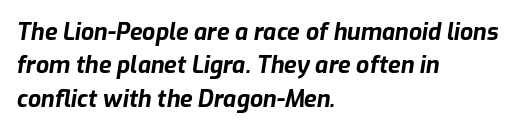
{"italic": "yes", "lean": "right", "slant_degrees": 9, "bold": "yes", "underline": "no", "align": "left", "line_spacing": "normal", "line_spacing_ratio": 1.45, "letter_spacing": "normal", "letter_spacing_em": 0.0, "glyph_px": 23}
